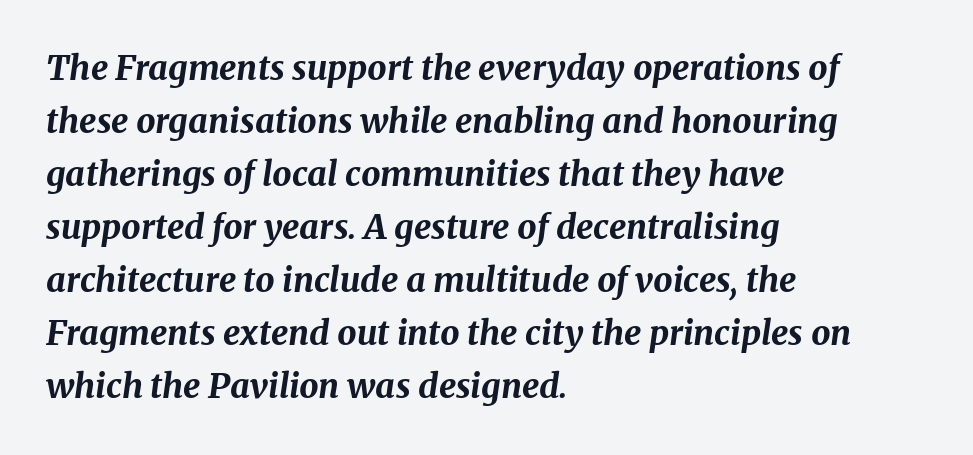
The image shows 34 px bold type, italic (leaning right); set left-aligned, normal line spacing (1.56x), normal letter spacing, not underlined; medium stroke contrast and a medium x-height.
